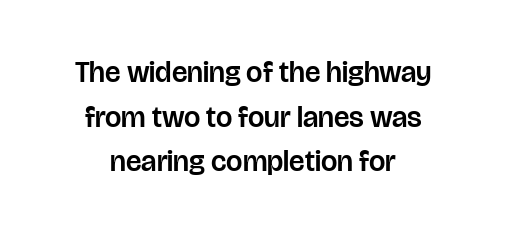
{"serif": "no", "italic": "no", "width": "normal", "stroke_contrast": "low", "x_height": "large", "monospaced": "no", "underline": "no", "line_spacing": "normal", "line_spacing_ratio": 1.54, "letter_spacing": "normal", "letter_spacing_em": 0.0, "glyph_px": 29}
